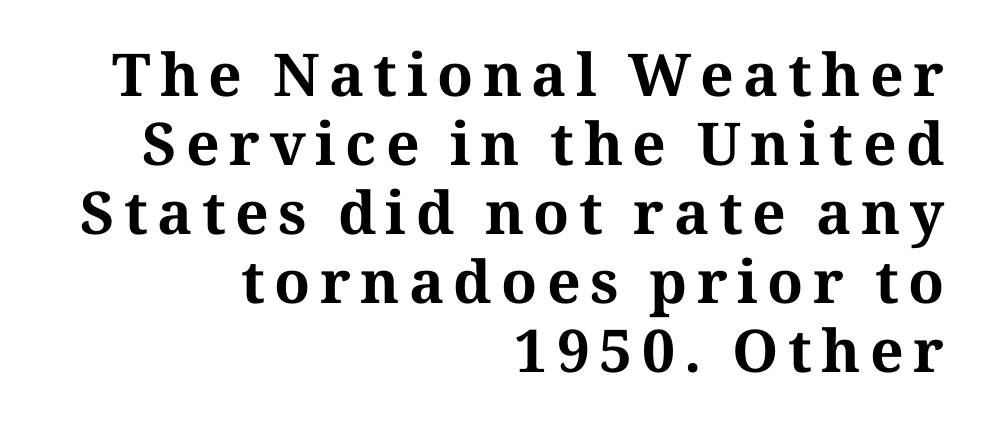
The image shows 59 px bold serif type, upright; set right-aligned, line spacing 1.17x, not underlined; medium stroke contrast and a medium x-height.
